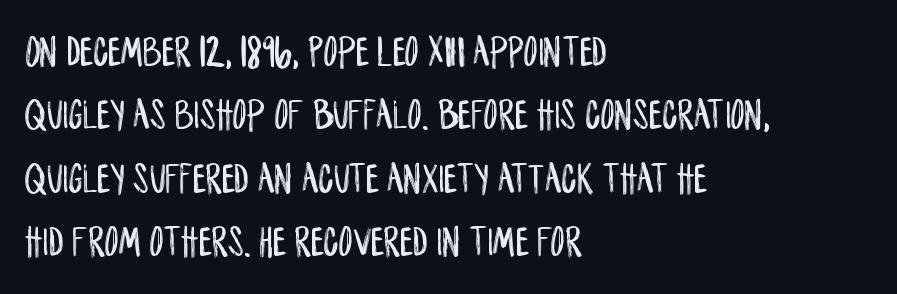
The image shows 44 px condensed sans-serif type, upright; set left-aligned, normal line spacing (1.44x), normal letter spacing, not underlined; low stroke contrast and a large x-height.
